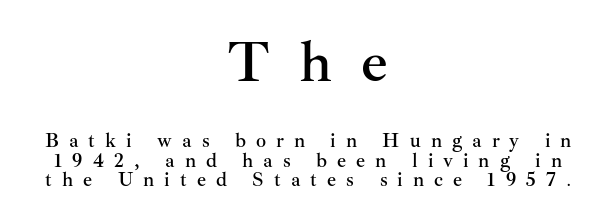
The font family rendered here belongs to the serif group. The lettering holds an erect, upright posture throughout. Leading is clearly below the norm, producing a dense column. Each letter keeps its own natural width here, so spacing adapts to shape. Neither beginnings nor endings align; midpoints do.
